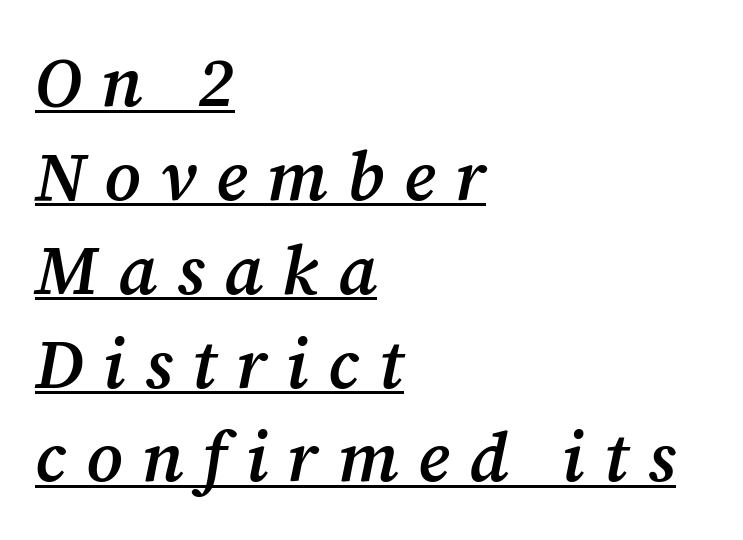
{"serif": "yes", "italic": "yes", "lean": "right", "slant_degrees": 12, "bold": "semi", "weight": "semibold", "width": "normal", "stroke_contrast": "medium", "x_height": "medium", "monospaced": "no", "underline": "yes", "align": "left", "line_spacing": "normal", "line_spacing_ratio": 1.36, "letter_spacing": "wide", "letter_spacing_em": 0.28, "glyph_px": 69}
